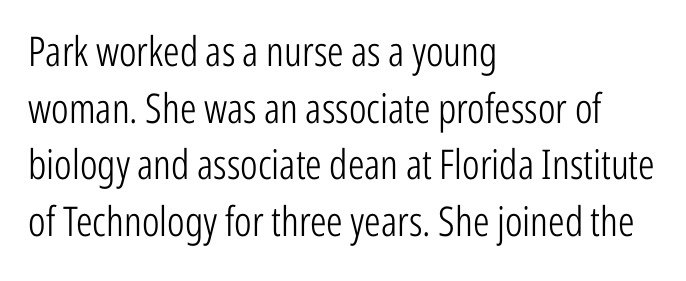
The foot of each line stays bare and open. The setting favours the left margin, as ordinary paragraphs usually do. Think of a printed novel: that variable character pitch is what you see here. This is roman type, the default non-slanted kind.
